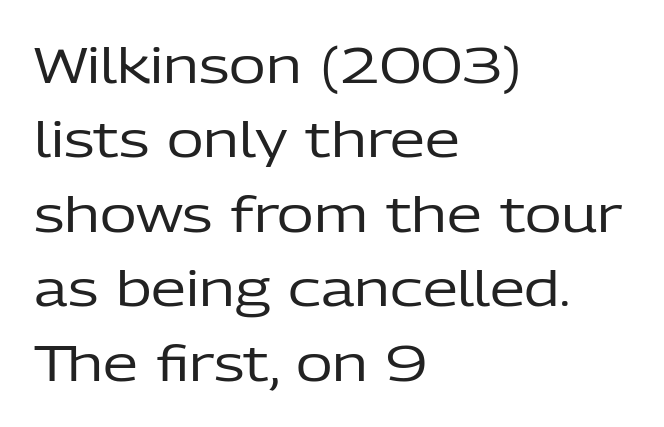
The image shows 50 px regular-weight sans-serif type, upright; set left-aligned, normal line spacing (1.49x), normal letter spacing, not underlined; low stroke contrast and a medium x-height.
